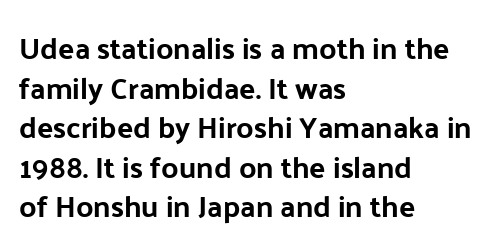
The face used here is proportionally spaced, like ordinary book or web type. A typesetter would mark this as roman, not italic. Grotesque or geometric, the face here clearly has no serifs. Inter-character spacing is left at the font's built-in metrics.
